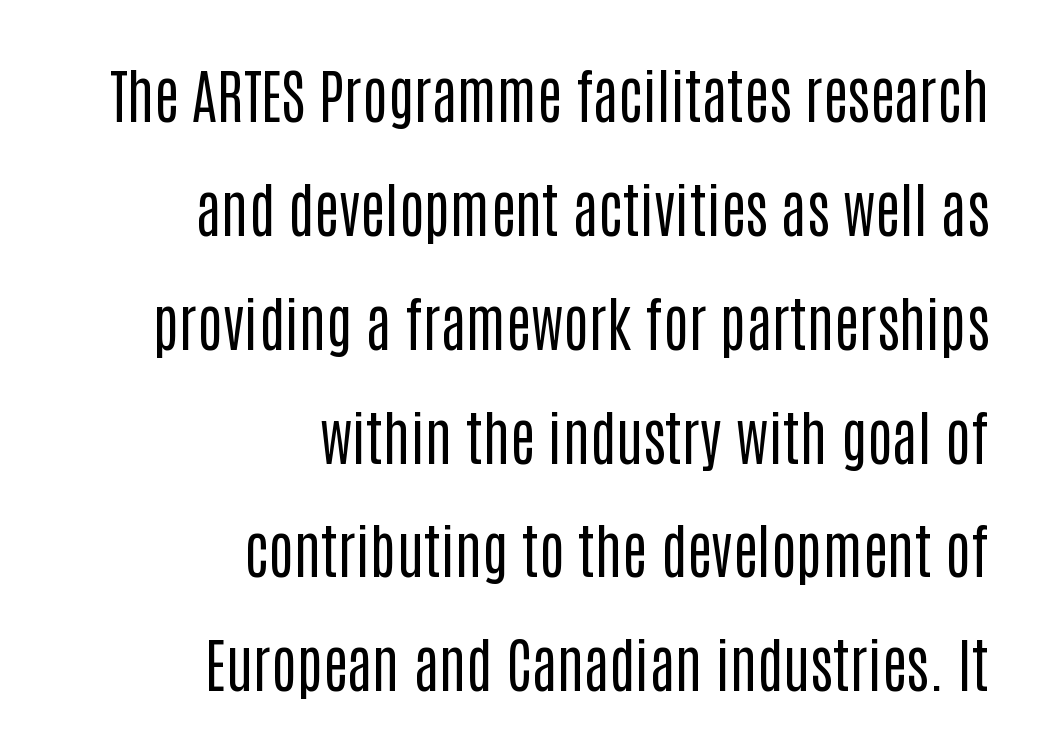
The image shows 59 px regular-weight, condensed sans-serif type, upright; set right-aligned, loose line spacing (1.93x), normal letter spacing, not underlined; low stroke contrast and a large x-height.
